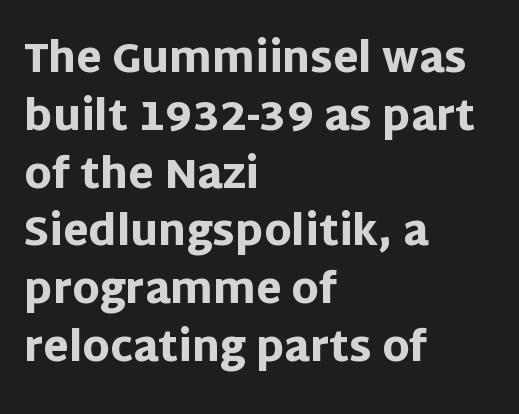
The image shows 41 px heavy sans-serif type, upright; set left-aligned, normal line spacing (1.41x), normal letter spacing, not underlined; low stroke contrast and a large x-height.
